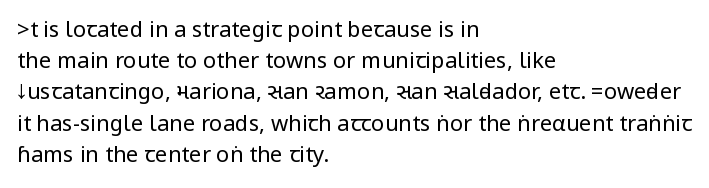
Q: Is the text bold? A: No.
Q: Is the text italic (slanted)? A: No, it is upright.
Q: Is the text underlined? A: No.
Q: How is the paragraph aligned? A: Left-aligned.
Q: Is the spacing between letters normal or unusually wide? A: Normal.
Q: Is the spacing between lines tight, normal or loose? A: Normal.
